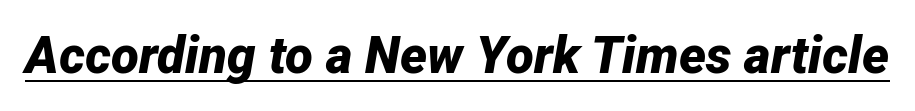
The image shows 51 px bold type, italic (leaning right); set normal letter spacing, underlined; low stroke contrast and a medium x-height.
